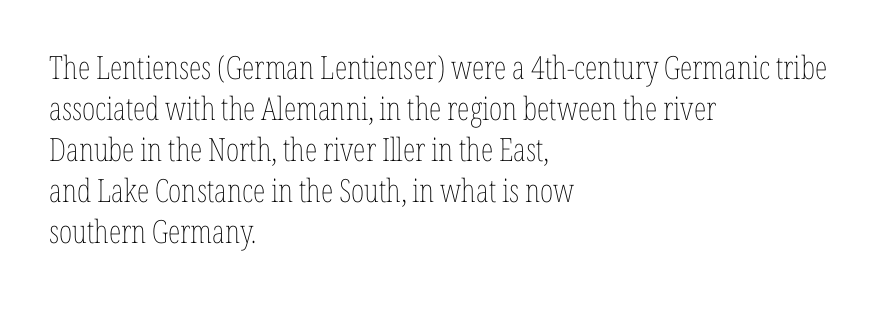
Q: Is the text bold? A: No.
Q: Is the text italic (slanted)? A: No, it is upright.
Q: Is the text underlined? A: No.
Q: How is the paragraph aligned? A: Left-aligned.
Q: Is the spacing between letters normal or unusually wide? A: Normal.
Q: Is the spacing between lines tight, normal or loose? A: Normal.
Q: Width (condensed, normal, or wide)? A: Condensed.
Q: Stroke contrast? A: Low.
Q: x-height? A: Medium.
Q: Monospaced? A: No.
